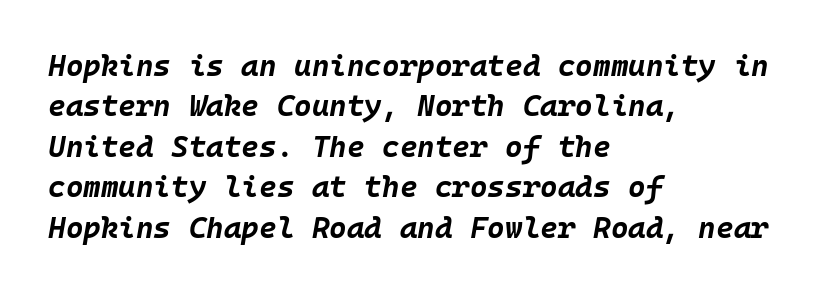
There's an unmistakable incline to the writing here. Each word holds together tightly as a unit, with standard inter-letter gaps. Note the uniform advance width — an 'i' takes as much space as an 'm'. Check under the words: just untouched page. Thick stems and heavy bowls — unmistakably bold.
